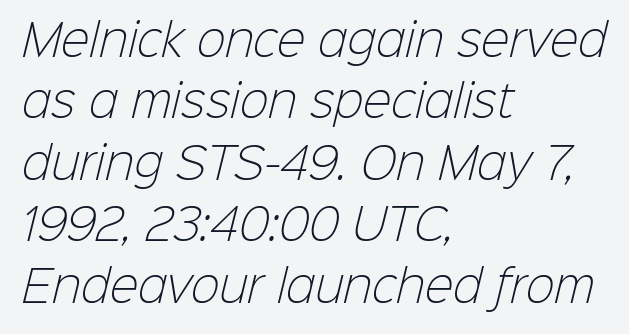
Vertically, the passage feels balanced, rows spaced as you'd expect. Bare-footed words on every line. The letterforms sit at book weight or below. Think of a printed novel: that variable character pitch is what you see here. The face used here is rendered with its standard letterfit.
